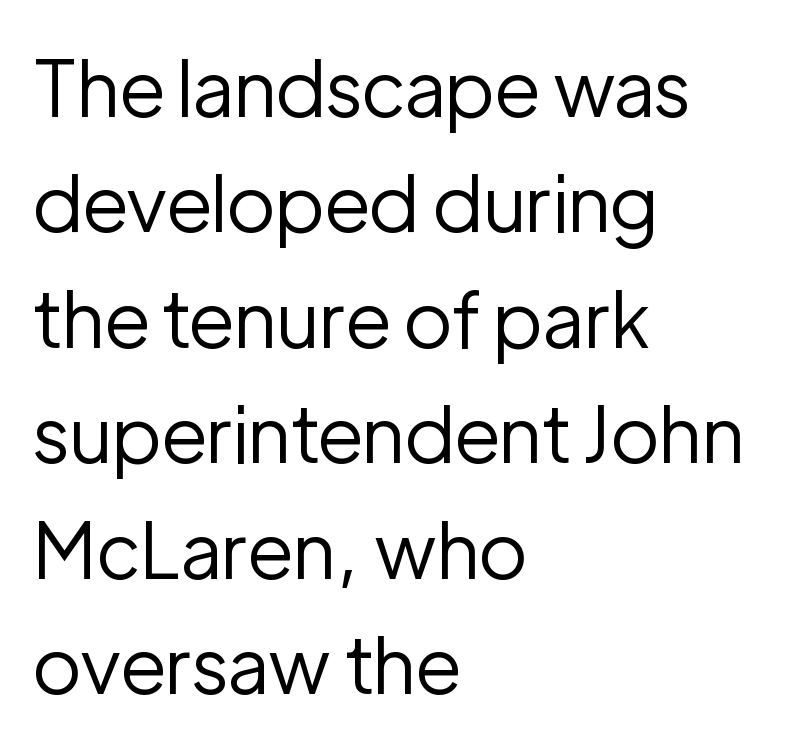
Q: Is the text bold? A: No.
Q: Is the text italic (slanted)? A: No, it is upright.
Q: Is the typeface a serif or a sans-serif typeface? A: Sans-serif.
Q: Is the text underlined? A: No.
Q: How is the paragraph aligned? A: Left-aligned.
Q: Is the spacing between letters normal or unusually wide? A: Normal.
Q: Is the spacing between lines tight, normal or loose? A: Normal.
Q: Width (condensed, normal, or wide)? A: Normal.
Q: Stroke contrast? A: Low.
Q: x-height? A: Medium.
Q: Monospaced? A: No.
